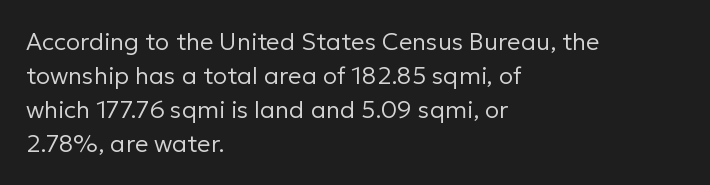
The image shows 24 px text type, upright; set left-aligned, normal line spacing (1.41x), normal letter spacing, not underlined.
